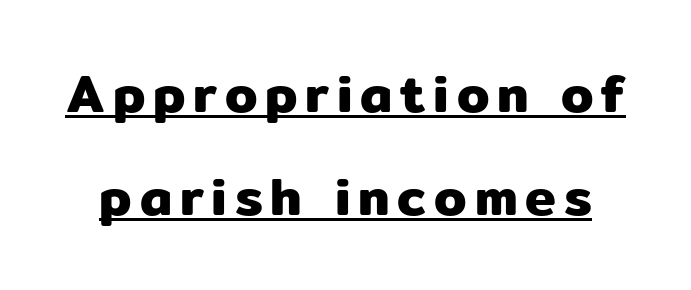
The image shows 52 px sans-serif type, upright; set loose line spacing (1.99x), underlined; low stroke contrast and a medium x-height.
